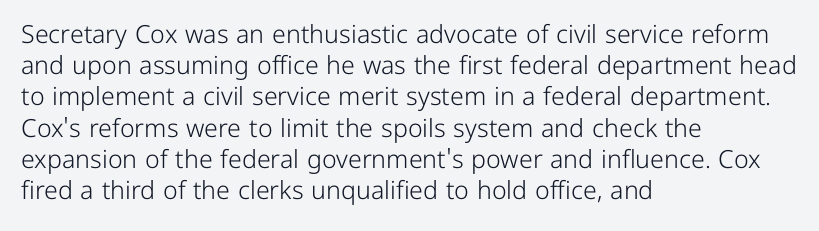
Spacing between characters is what you'd get straight out of the box. Ordinary non-slanted type is in use. The compositor pushed each line to the left boundary. Rows of type keep a routine distance in the vertical direction.
